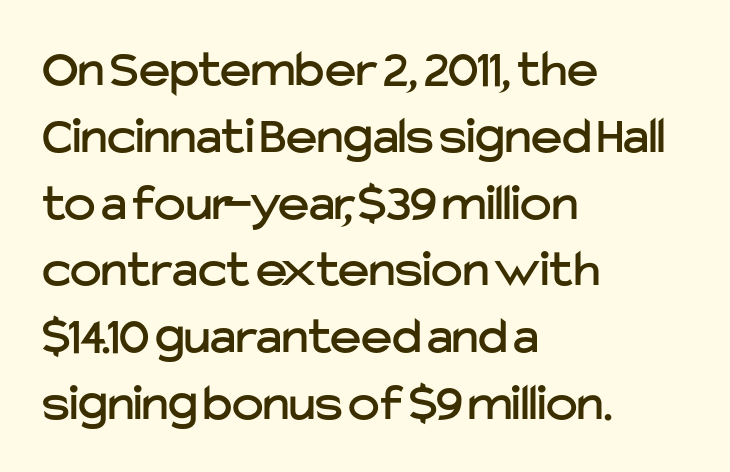
Q: Is the text italic (slanted)? A: No, it is upright.
Q: Is the typeface a serif or a sans-serif typeface? A: Sans-serif.
Q: Is the text underlined? A: No.
Q: How is the paragraph aligned? A: Left-aligned.
Q: Is the spacing between letters normal or unusually wide? A: Normal.
Q: Is the spacing between lines tight, normal or loose? A: Normal.
Q: Width (condensed, normal, or wide)? A: Normal.
Q: Stroke contrast? A: Low.
Q: x-height? A: Medium.
Q: Monospaced? A: No.
